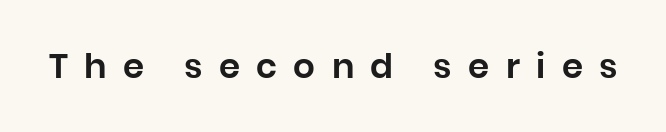
{"serif": "no", "italic": "no", "width": "normal", "stroke_contrast": "low", "x_height": "large", "monospaced": "no", "underline": "no", "letter_spacing": "wide", "letter_spacing_em": 0.48, "glyph_px": 34}
